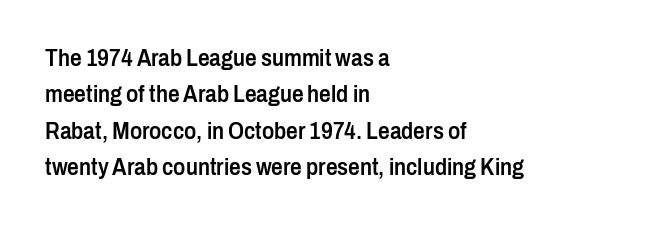
{"italic": "no", "bold": "semi", "underline": "no", "align": "left", "line_spacing": "normal", "line_spacing_ratio": 1.58, "letter_spacing": "normal", "letter_spacing_em": 0.0, "glyph_px": 23}
